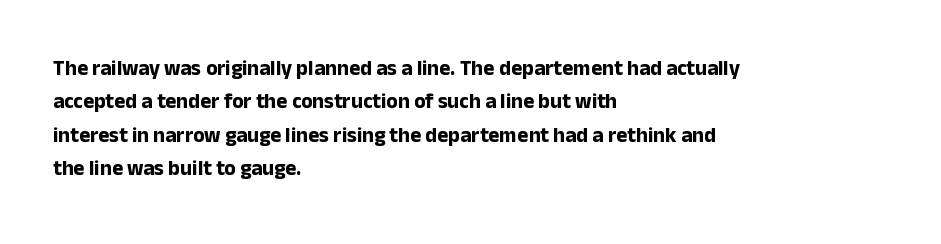
The lines sit at an ordinary, default distance from one another. Bare-footed words on every line. The rendering uses a bold face; every stroke is thick and dark. Posture: upright roman.
